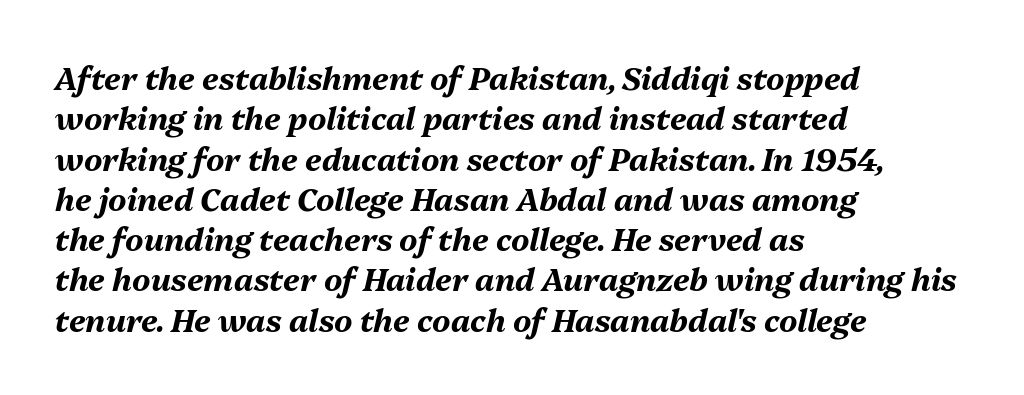
{"italic": "yes", "lean": "right", "slant_degrees": 13, "bold": "yes", "weight": "bold", "width": "normal", "stroke_contrast": "medium", "x_height": "medium", "monospaced": "no", "underline": "no", "align": "left", "line_spacing": "normal", "line_spacing_ratio": 1.3, "letter_spacing": "normal", "letter_spacing_em": 0.0, "glyph_px": 31}
